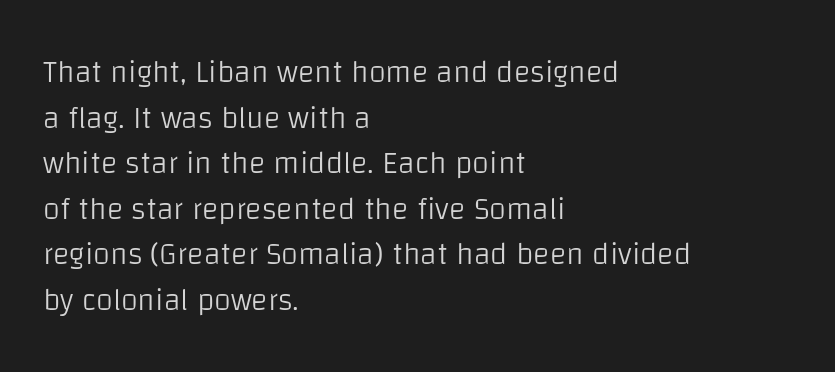
{"serif": "no", "italic": "no", "bold": "no", "weight": "light", "width": "normal", "stroke_contrast": "low", "x_height": "large", "monospaced": "no", "underline": "no", "align": "left", "line_spacing": "normal", "line_spacing_ratio": 1.47, "letter_spacing": "normal", "letter_spacing_em": 0.0, "glyph_px": 31}
